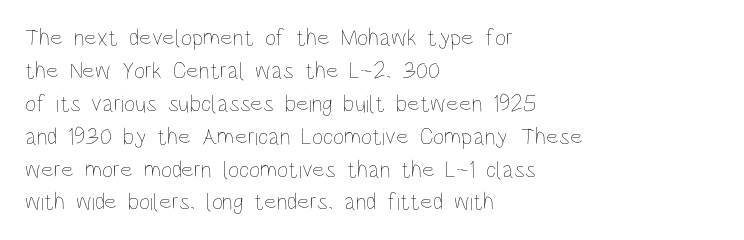
The image shows 24 px text type, upright; set left-aligned, normal line spacing (1.37x), normal letter spacing, not underlined.
